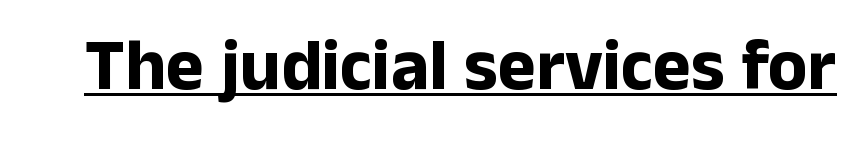
{"serif": "no", "italic": "no", "bold": "yes", "weight": "bold", "width": "normal", "stroke_contrast": "low", "x_height": "medium", "monospaced": "no", "underline": "yes", "letter_spacing": "normal", "letter_spacing_em": 0.0, "glyph_px": 72}
